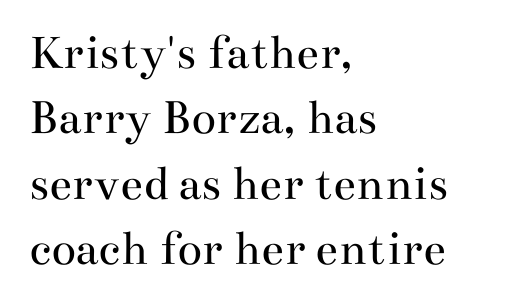
{"serif": "yes", "italic": "no", "bold": "no", "weight": "regular", "width": "wide", "stroke_contrast": "medium", "x_height": "small", "monospaced": "no", "underline": "no", "align": "left", "line_spacing": "normal", "line_spacing_ratio": 1.28, "letter_spacing": "normal", "letter_spacing_em": 0.0, "glyph_px": 51}
